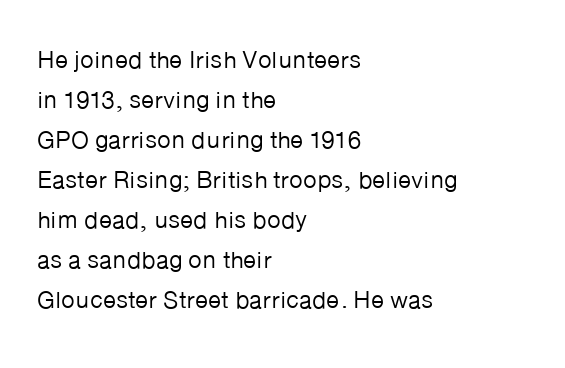
In terms of leading, this rendering sits right in the middle. The passage shown is not underscored anywhere. If you drew a line through each stem, it would be perfectly vertical. Caption: multi-line text, flush left, ragged right.
